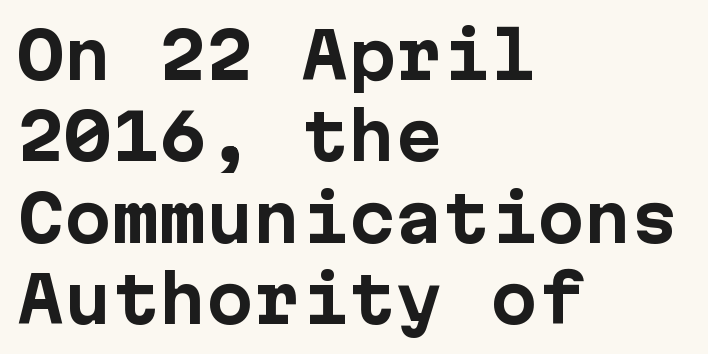
The image shows 63 px bold sans-serif type, upright; set left-aligned, normal line spacing (1.29x), normal letter spacing, not underlined; low stroke contrast and a medium x-height.
